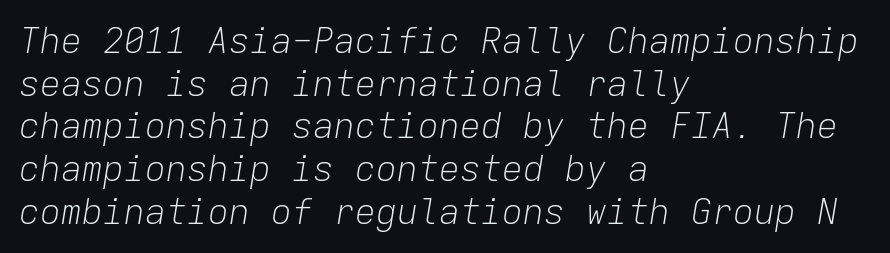
The image shows 35 px light type, italic (leaning right), monospaced; set left-aligned, line spacing 1.22x, normal letter spacing, not underlined; low stroke contrast and a medium x-height.
